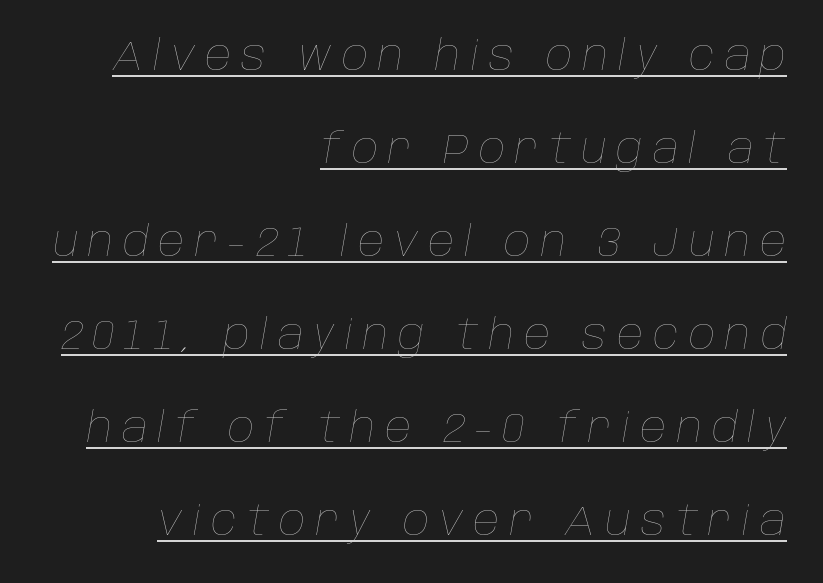
{"italic": "yes", "lean": "right", "slant_degrees": 10, "bold": "no", "weight": "thin", "width": "normal", "stroke_contrast": "low", "x_height": "large", "monospaced": "no", "underline": "yes", "align": "right", "line_spacing": "loose", "line_spacing_ratio": 2.27, "letter_spacing": "wide", "letter_spacing_em": 0.24, "glyph_px": 41}
